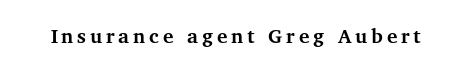
The image shows 22 px bold type, upright; set not underlined.
